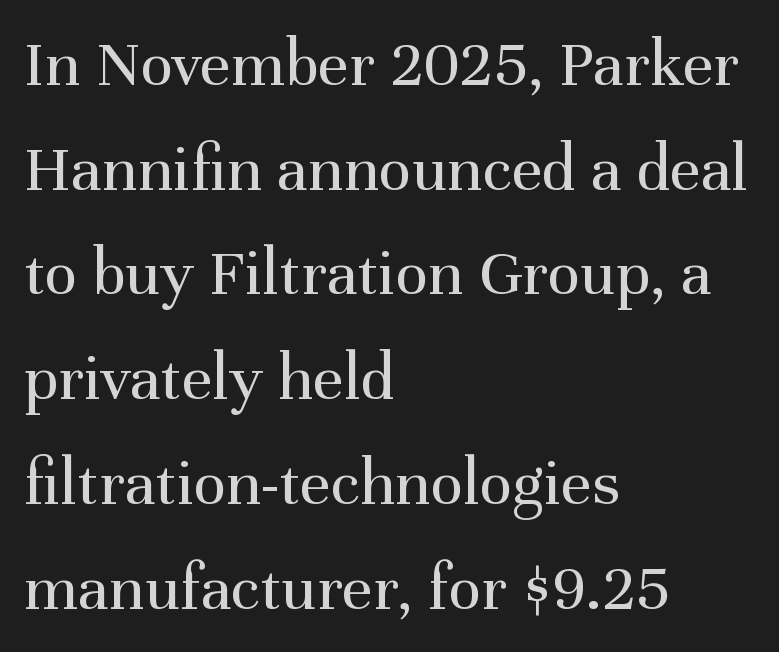
{"serif": "yes", "italic": "no", "bold": "no", "weight": "regular", "width": "normal", "stroke_contrast": "medium", "x_height": "medium", "monospaced": "no", "underline": "no", "align": "left", "line_spacing": "normal", "line_spacing_ratio": 1.54, "letter_spacing": "normal", "letter_spacing_em": 0.0, "glyph_px": 68}
